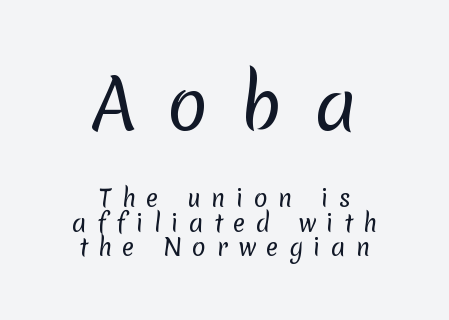
Q: Is the text bold? A: No.
Q: Is the typeface a serif or a sans-serif typeface? A: Sans-serif.
Q: Is the text underlined? A: No.
Q: How is the paragraph aligned? A: Centered.
Q: Is the spacing between letters normal or unusually wide? A: Unusually wide.
Q: Is the spacing between lines tight, normal or loose? A: Tight.
Q: Which block of text is set in a larger size, the first (top) or the second (bottom)? A: The first (top) one.
Q: Width (condensed, normal, or wide)? A: Normal.
Q: Stroke contrast? A: Low.
Q: x-height? A: Medium.
Q: Monospaced? A: No.
